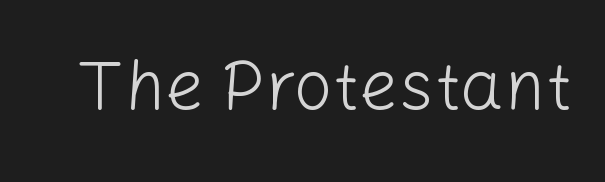
The image shows 69 px light sans-serif type, upright; set normal letter spacing, not underlined; low stroke contrast and a medium x-height.
